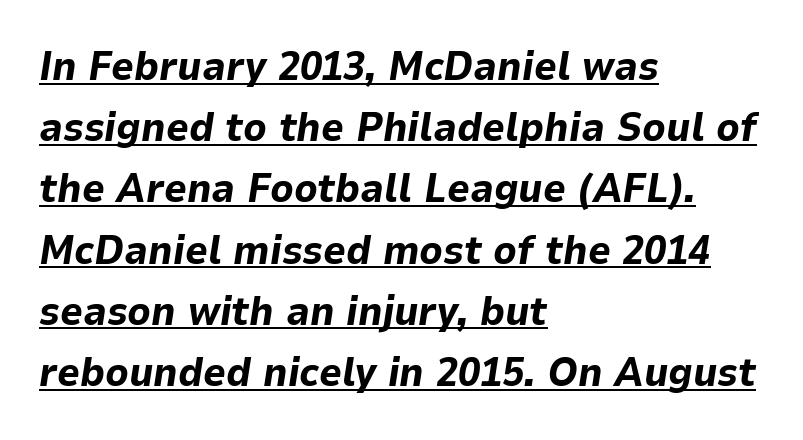
Each word holds together tightly as a unit, with standard inter-letter gaps. Stroke thickness is high; the sample reads as a true bold. Every character sits at an angle, as italics do. This sample has the flowing, uneven cadence of proportional lettering.
